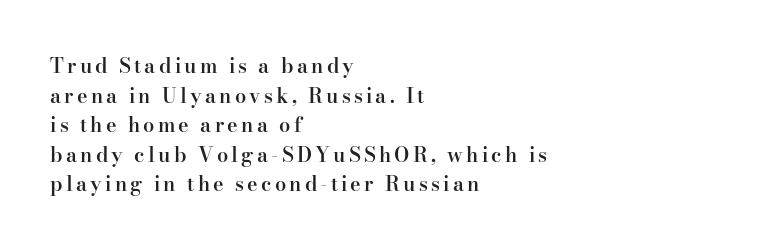
{"italic": "no", "bold": "semi", "underline": "no", "align": "left", "line_spacing": "normal", "line_spacing_ratio": 1.48, "glyph_px": 20}
